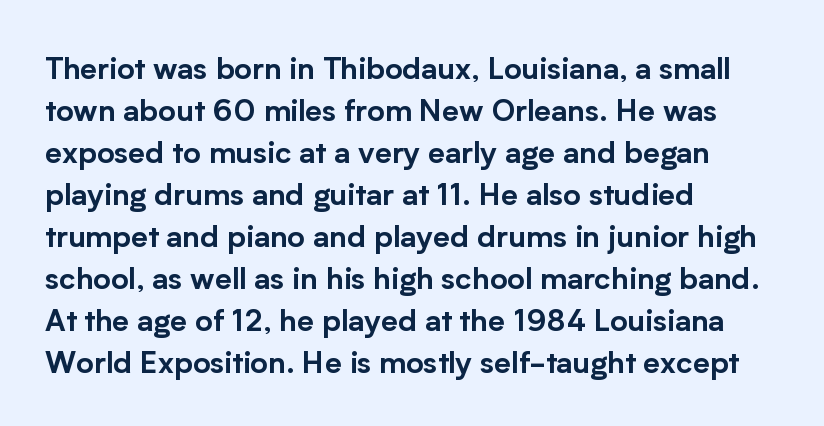
The glyphs in this specimen are sans serif. The lettering holds an erect, upright posture throughout. These lines are set flush left with a ragged right edge. How would I describe the line gaps? Plain and ordinary. These lines are rendered in a variable-pitch font.
